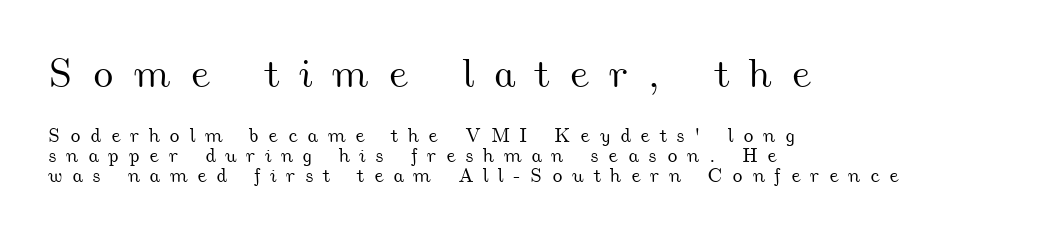
The image shows 41 px wide type; set left-aligned, tight line spacing (1.02x), unusually wide letter spacing (+0.47 em), not underlined; the first (top) block is 2.05x larger; medium stroke contrast and a small x-height.
